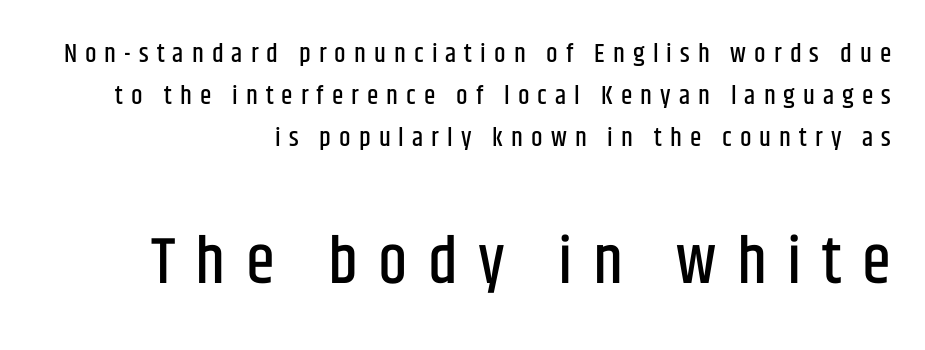
{"serif": "no", "italic": "no", "width": "condensed", "stroke_contrast": "low", "x_height": "large", "monospaced": "no", "underline": "no", "align": "right", "line_spacing": "normal", "line_spacing_ratio": 1.62, "letter_spacing": "wide", "letter_spacing_em": 0.31, "larger_block": "second", "size_ratio": 2.54, "glyph_px": 66}
